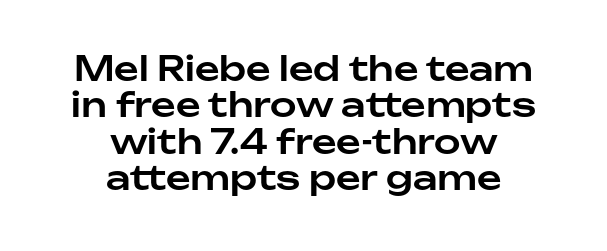
The image shows 34 px sans-serif type, upright; set centered, tight line spacing (1.07x), normal letter spacing, not underlined; low stroke contrast and a medium x-height.
